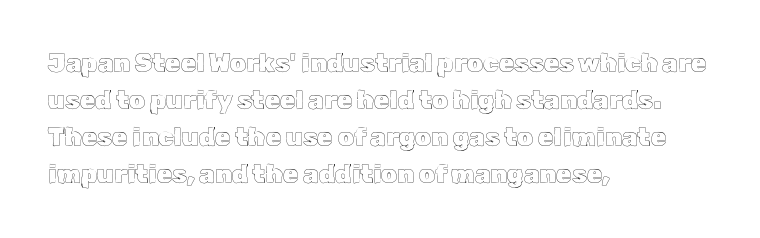
The space beneath each line is pristine and unruled. Compared with typical paragraphs, the rows here are spaced about the same. Notice how the passage keeps a crisp vertical edge on the left only. Short note: letters normally spaced.
